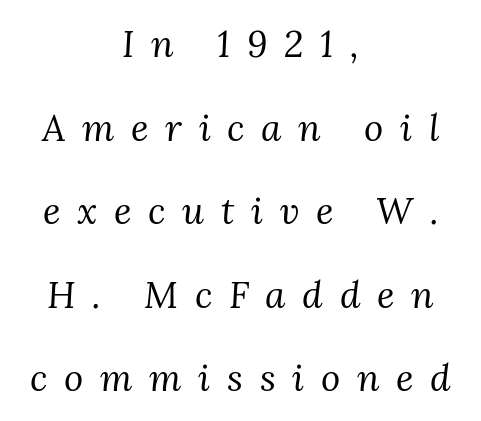
The image shows 37 px regular-weight serif type, italic (leaning right); set centered, loose line spacing (2.26x), unusually wide letter spacing (+0.45 em), not underlined; medium stroke contrast and a medium x-height.
